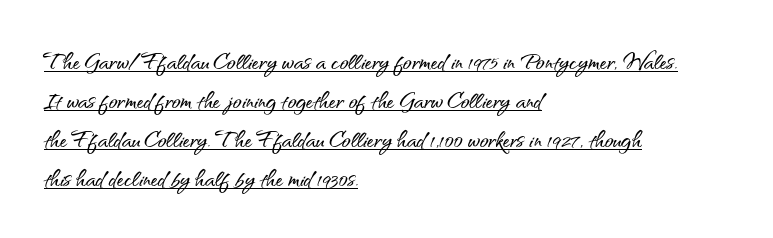
Is this a sans? Yes — the strokes have no serifs. You could not count columns in this text — the font is proportionally spaced. The leading is moderate, giving the passage an even texture. Glyph-to-glyph distance matches everyday printed text.
